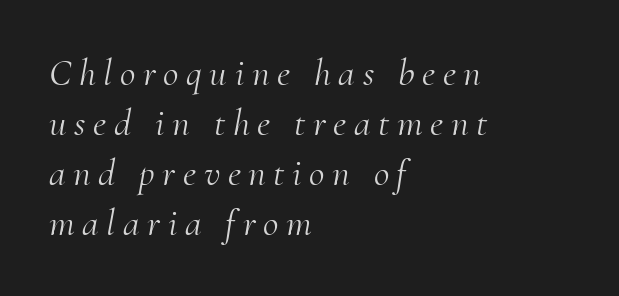
The typography opts for an oblique posture over an upright one. Is there much room between lines? A standard amount, neither cramped nor airy. Caption: expanded tracking, letters set apart. The face used here is proportionally spaced, like ordinary book or web type. Bold? No — there's no thickening of the strokes. These lines are composed in type with serifs.
